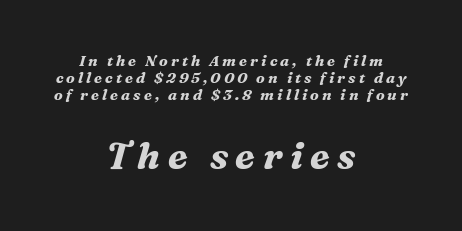
Horizontally, the lines are justified to the midpoint only. Characters are canted at an angle relative to the baseline's perpendicular. Yep, those are serifs on the letters. No word sits above an underline. Do the characters align in a grid? No, the font is proportional. Top chunk: small. Bottom chunk: large.
